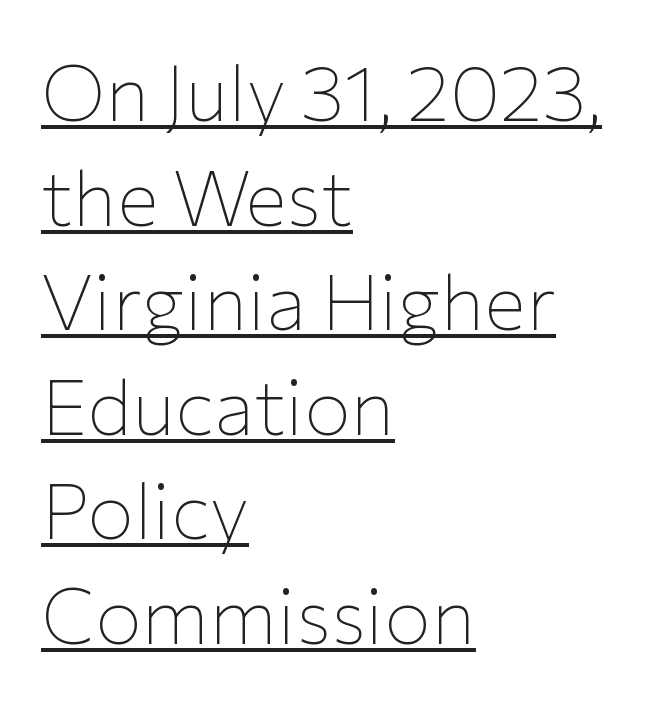
{"serif": "no", "italic": "no", "bold": "no", "weight": "thin", "width": "normal", "stroke_contrast": "low", "x_height": "medium", "monospaced": "no", "underline": "yes", "align": "left", "line_spacing": "normal", "line_spacing_ratio": 1.34, "letter_spacing": "normal", "letter_spacing_em": 0.0, "glyph_px": 78}
